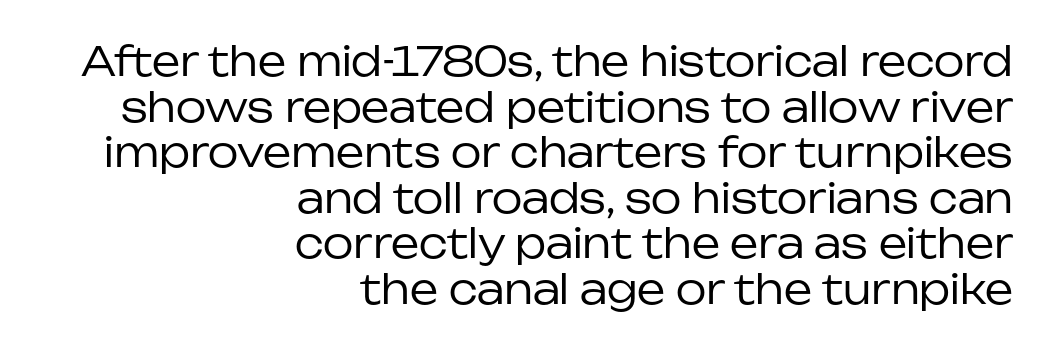
{"serif": "no", "italic": "no", "bold": "no", "weight": "regular", "width": "normal", "stroke_contrast": "low", "x_height": "medium", "monospaced": "no", "underline": "no", "align": "right", "line_spacing": "tight", "line_spacing_ratio": 1.14, "letter_spacing": "normal", "letter_spacing_em": 0.0, "glyph_px": 40}
